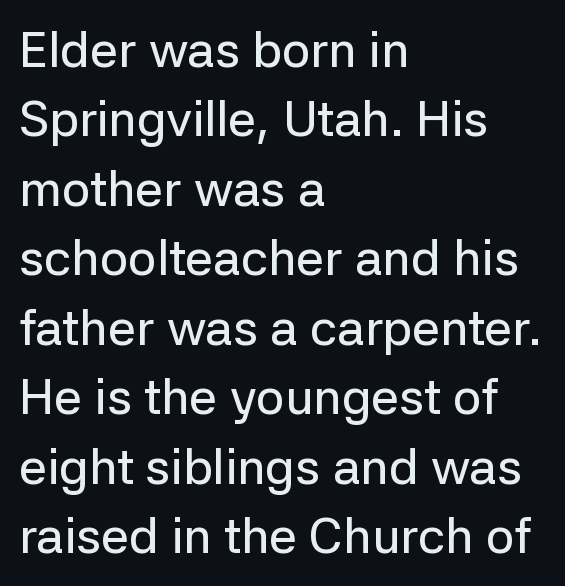
The image shows 50 px sans-serif type, upright; set left-aligned, normal line spacing (1.39x), normal letter spacing, not underlined; low stroke contrast and a medium x-height.
